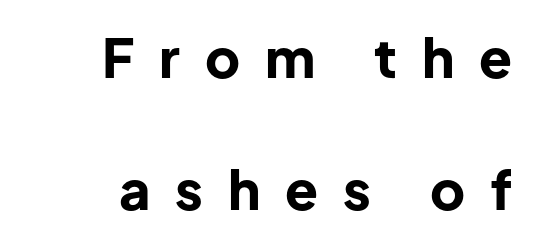
{"serif": "no", "italic": "no", "bold": "yes", "weight": "bold", "width": "normal", "stroke_contrast": "low", "x_height": "medium", "monospaced": "no", "underline": "no", "align": "right", "line_spacing": "loose", "line_spacing_ratio": 2.44, "letter_spacing": "wide", "letter_spacing_em": 0.46, "glyph_px": 54}
